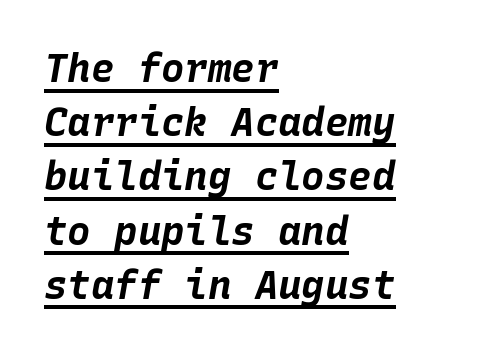
Q: Is the text bold? A: Yes.
Q: Is the text italic (slanted)? A: Yes, it leans right by about 10 degrees.
Q: Is the text underlined? A: Yes.
Q: How is the paragraph aligned? A: Left-aligned.
Q: Is the spacing between letters normal or unusually wide? A: Normal.
Q: Is the spacing between lines tight, normal or loose? A: Normal.
Q: Width (condensed, normal, or wide)? A: Normal.
Q: Stroke contrast? A: Low.
Q: x-height? A: Large.
Q: Monospaced? A: Yes.
